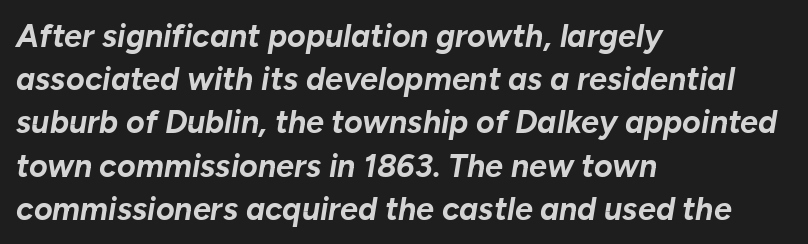
{"italic": "yes", "lean": "right", "slant_degrees": 10, "bold": "yes", "weight": "bold", "width": "normal", "stroke_contrast": "low", "x_height": "medium", "monospaced": "no", "underline": "no", "align": "left", "line_spacing": "normal", "line_spacing_ratio": 1.35, "letter_spacing": "normal", "letter_spacing_em": 0.0, "glyph_px": 32}
